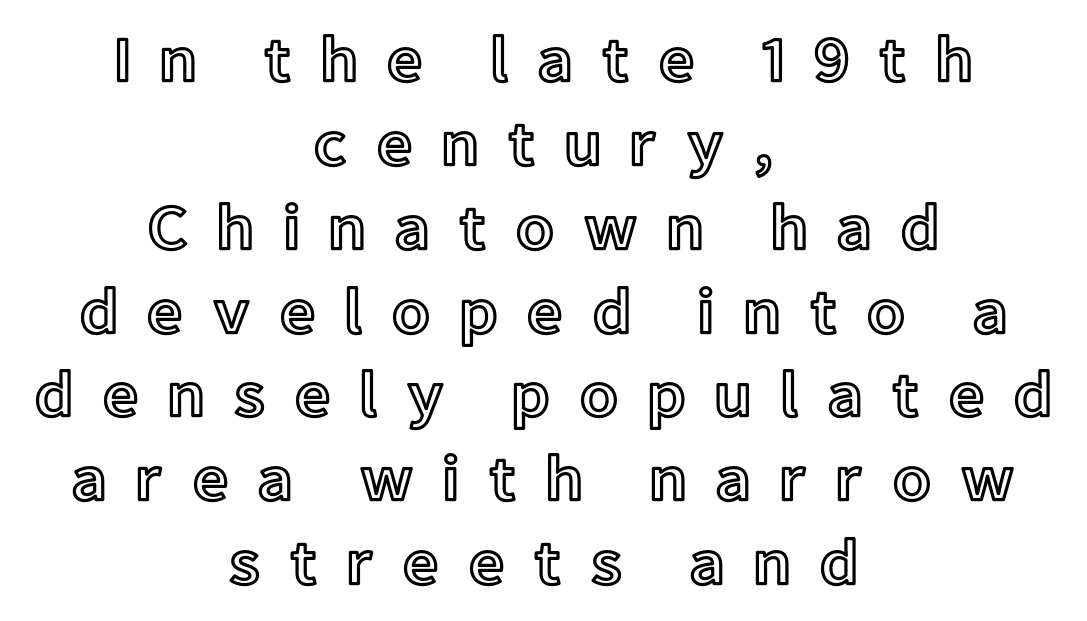
Rows of type keep a routine distance in the vertical direction. Lines of text with bare space underneath. You could not count columns in this text — the font is proportionally spaced. Someone cranked the tracking dial way up on this one.
